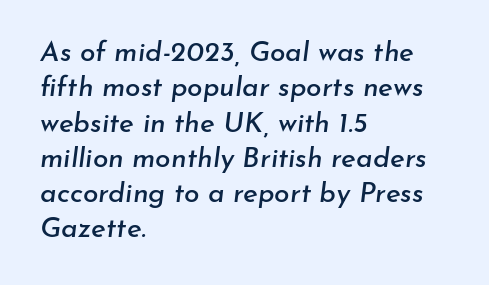
{"italic": "yes", "lean": "right", "slant_degrees": 7, "width": "normal", "stroke_contrast": "low", "x_height": "small", "monospaced": "no", "underline": "no", "align": "left", "line_spacing": "normal", "line_spacing_ratio": 1.26, "letter_spacing": "normal", "letter_spacing_em": 0.0, "glyph_px": 28}
